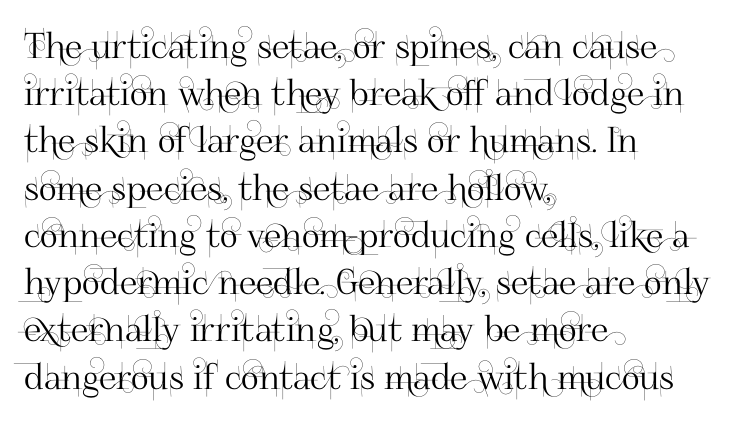
Q: Is the text italic (slanted)? A: No, it is upright.
Q: Is the typeface a serif or a sans-serif typeface? A: Sans-serif.
Q: Is the text underlined? A: No.
Q: How is the paragraph aligned? A: Left-aligned.
Q: Is the spacing between letters normal or unusually wide? A: Normal.
Q: Is the spacing between lines tight, normal or loose? A: Normal.
Q: Width (condensed, normal, or wide)? A: Normal.
Q: Stroke contrast? A: High.
Q: x-height? A: Small.
Q: Monospaced? A: No.
